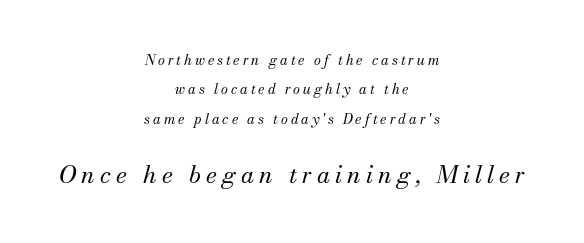
Q: Is the text bold? A: No.
Q: Is the text italic (slanted)? A: Yes, it leans right by about 13 degrees.
Q: Is the text underlined? A: No.
Q: How is the paragraph aligned? A: Centered.
Q: Is the spacing between letters normal or unusually wide? A: Unusually wide.
Q: Is the spacing between lines tight, normal or loose? A: Loose.
Q: Which block of text is set in a larger size, the first (top) or the second (bottom)? A: The second (bottom) one.
